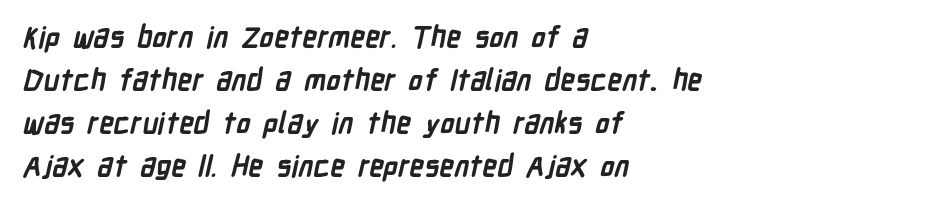
Q: Is the text bold? A: Yes.
Q: Is the typeface a serif or a sans-serif typeface? A: Sans-serif.
Q: Is the text underlined? A: No.
Q: How is the paragraph aligned? A: Left-aligned.
Q: Is the spacing between letters normal or unusually wide? A: Normal.
Q: Is the spacing between lines tight, normal or loose? A: Normal.
Q: Width (condensed, normal, or wide)? A: Condensed.
Q: Stroke contrast? A: Low.
Q: x-height? A: Medium.
Q: Monospaced? A: No.
